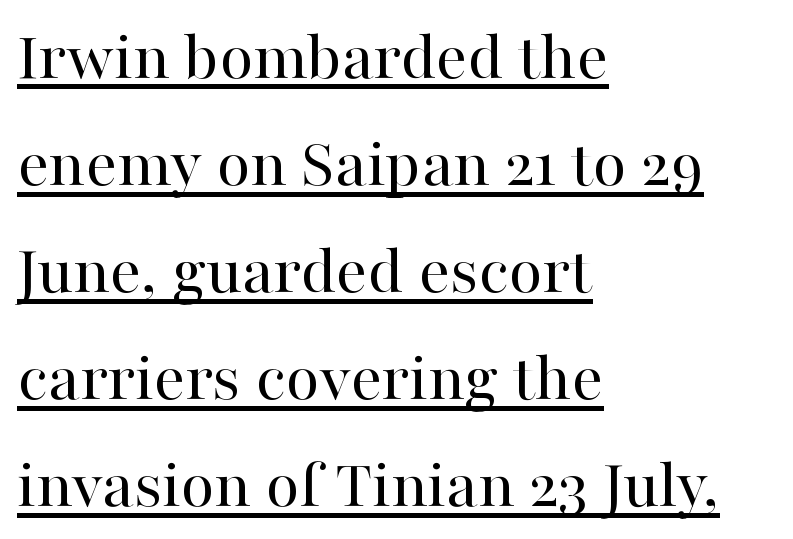
{"serif": "yes", "italic": "no", "bold": "no", "weight": "regular", "width": "normal", "stroke_contrast": "high", "x_height": "medium", "monospaced": "no", "underline": "yes", "align": "left", "line_spacing": "normal", "line_spacing_ratio": 1.53, "letter_spacing": "normal", "letter_spacing_em": 0.0, "glyph_px": 70}
